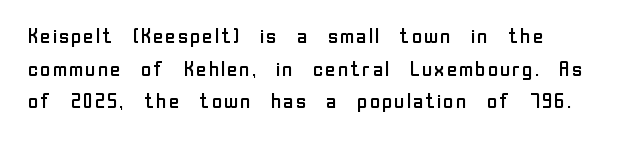
A light-to-regular cut is what we see here. Words appear dense and cohesive because spacing is normal. The lettering stays uniformly vertical, giving the passage a roman look. Plain, unruled lines of type. Quick note: interline space is typical.
